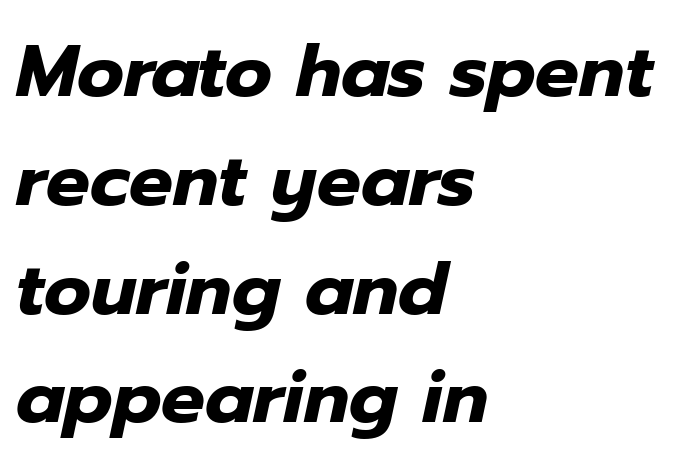
Q: Is the text bold? A: Yes.
Q: Is the text italic (slanted)? A: Yes, it leans right by about 12 degrees.
Q: Is the text underlined? A: No.
Q: How is the paragraph aligned? A: Left-aligned.
Q: Is the spacing between letters normal or unusually wide? A: Normal.
Q: Is the spacing between lines tight, normal or loose? A: Normal.
Q: Width (condensed, normal, or wide)? A: Normal.
Q: Stroke contrast? A: Low.
Q: x-height? A: Medium.
Q: Monospaced? A: No.
